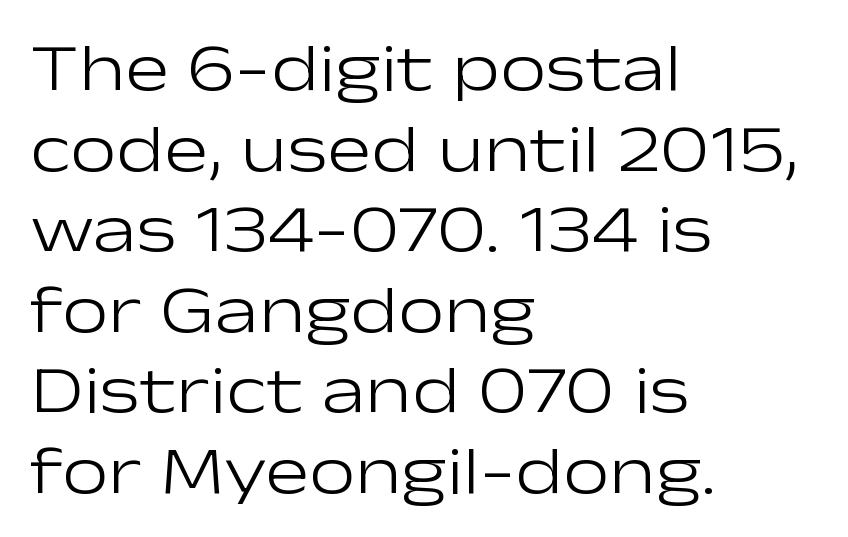
The image shows 66 px light, wide sans-serif type, upright; set left-aligned, line spacing 1.22x, normal letter spacing, not underlined; low stroke contrast and a medium x-height.
